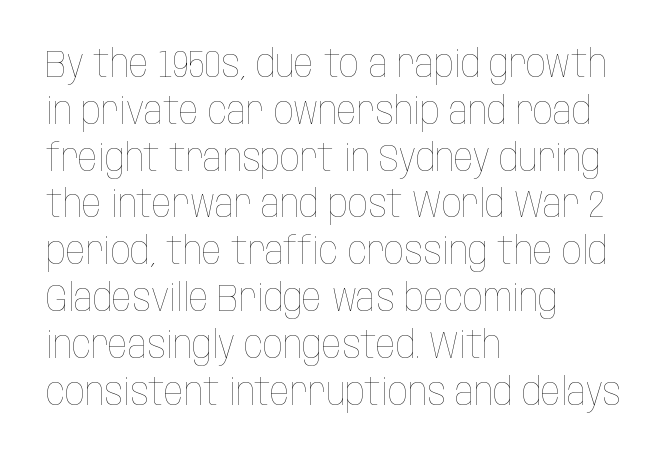
What stands out about the letter spacing? Nothing — it is the standard amount. The foot of each line stays bare and open. All the whitespace from short lines collects on the right. The passage shown is typed in a proportional face where columns would drift.
